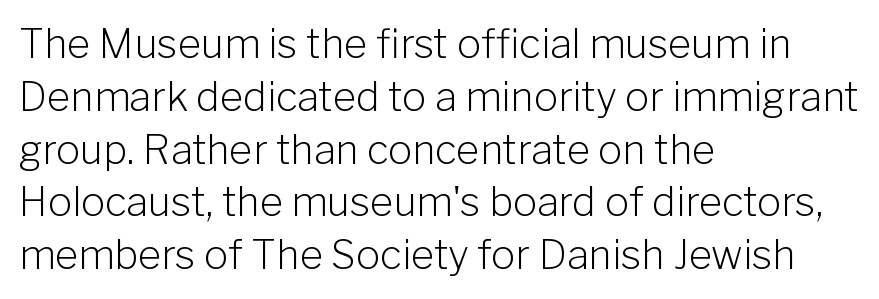
Q: Is the text bold? A: No.
Q: Is the text italic (slanted)? A: No, it is upright.
Q: Is the typeface a serif or a sans-serif typeface? A: Sans-serif.
Q: Is the text underlined? A: No.
Q: How is the paragraph aligned? A: Left-aligned.
Q: Is the spacing between letters normal or unusually wide? A: Normal.
Q: Is the spacing between lines tight, normal or loose? A: Normal.
Q: Width (condensed, normal, or wide)? A: Normal.
Q: Stroke contrast? A: Low.
Q: x-height? A: Medium.
Q: Monospaced? A: No.
